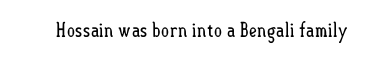
{"italic": "no", "bold": "no", "underline": "no", "letter_spacing": "normal", "letter_spacing_em": 0.0, "glyph_px": 20}
